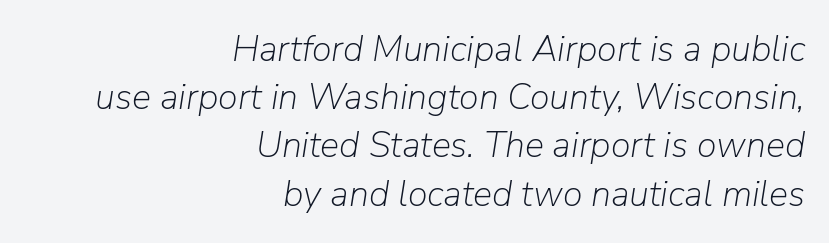
{"italic": "yes", "lean": "right", "slant_degrees": 9, "bold": "no", "weight": "light", "width": "normal", "stroke_contrast": "low", "x_height": "medium", "monospaced": "no", "underline": "no", "align": "right", "line_spacing": "normal", "line_spacing_ratio": 1.34, "letter_spacing": "normal", "letter_spacing_em": 0.0, "glyph_px": 36}
